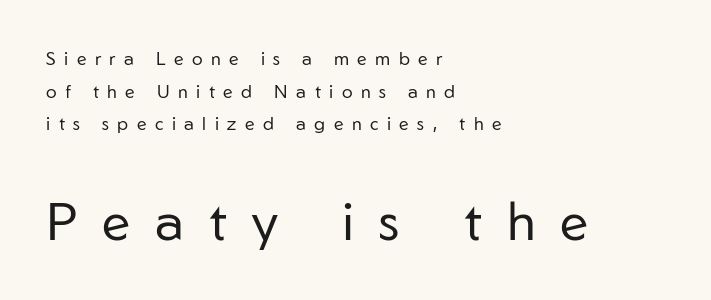
{"serif": "no", "italic": "no", "bold": "no", "weight": "regular", "width": "normal", "stroke_contrast": "low", "x_height": "medium", "monospaced": "no", "underline": "no", "align": "left", "line_spacing_ratio": 1.81, "letter_spacing": "wide", "letter_spacing_em": 0.47, "larger_block": "second", "size_ratio": 2.94, "glyph_px": 53}
